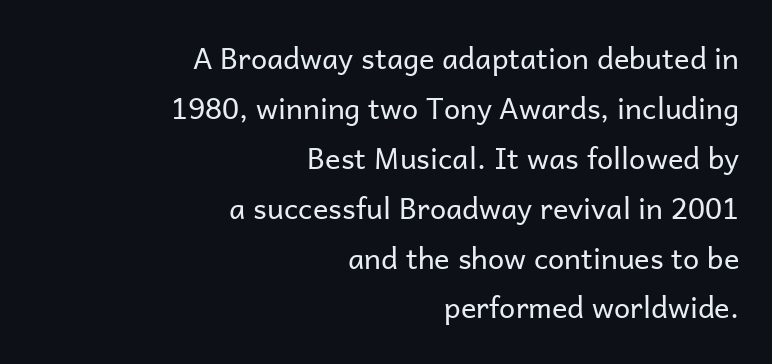
Does extra space separate the letters? No, they use regular spacing. A clean baseline with only descenders dipping below it. Proportional: the letters do not fall into vertical columns. Heft: none added — not bold.
